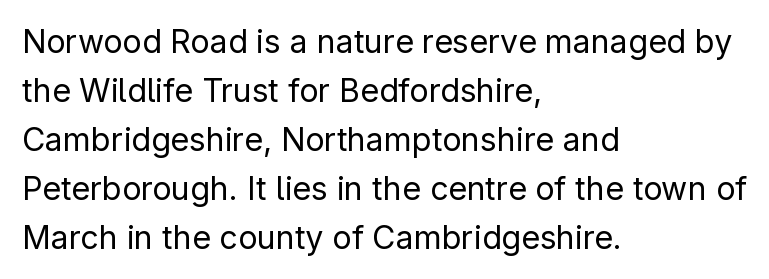
The image shows 32 px regular-weight sans-serif type, upright; set left-aligned, normal line spacing (1.53x), normal letter spacing, not underlined; low stroke contrast and a medium x-height.
